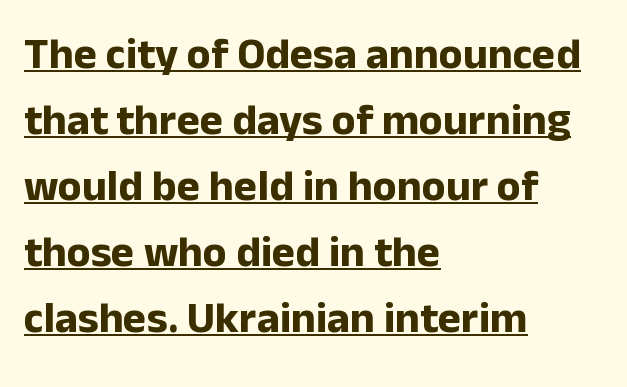
{"serif": "no", "italic": "no", "bold": "yes", "weight": "bold", "width": "normal", "stroke_contrast": "low", "x_height": "medium", "monospaced": "no", "underline": "yes", "align": "left", "line_spacing": "normal", "line_spacing_ratio": 1.5, "letter_spacing": "normal", "letter_spacing_em": 0.0, "glyph_px": 44}
